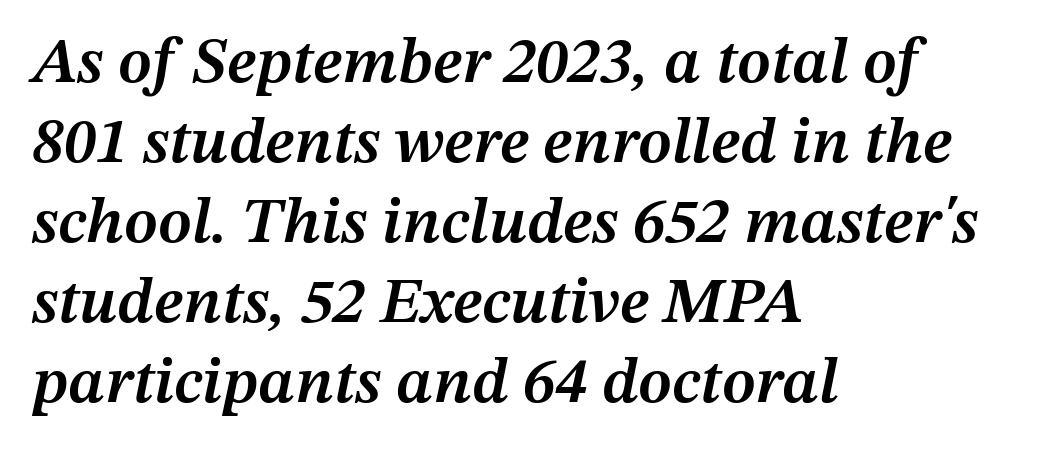
{"italic": "yes", "lean": "right", "slant_degrees": 12, "bold": "semi", "weight": "semibold", "width": "normal", "stroke_contrast": "medium", "x_height": "medium", "monospaced": "no", "underline": "no", "align": "left", "line_spacing_ratio": 1.23, "letter_spacing": "normal", "letter_spacing_em": 0.0, "glyph_px": 65}
